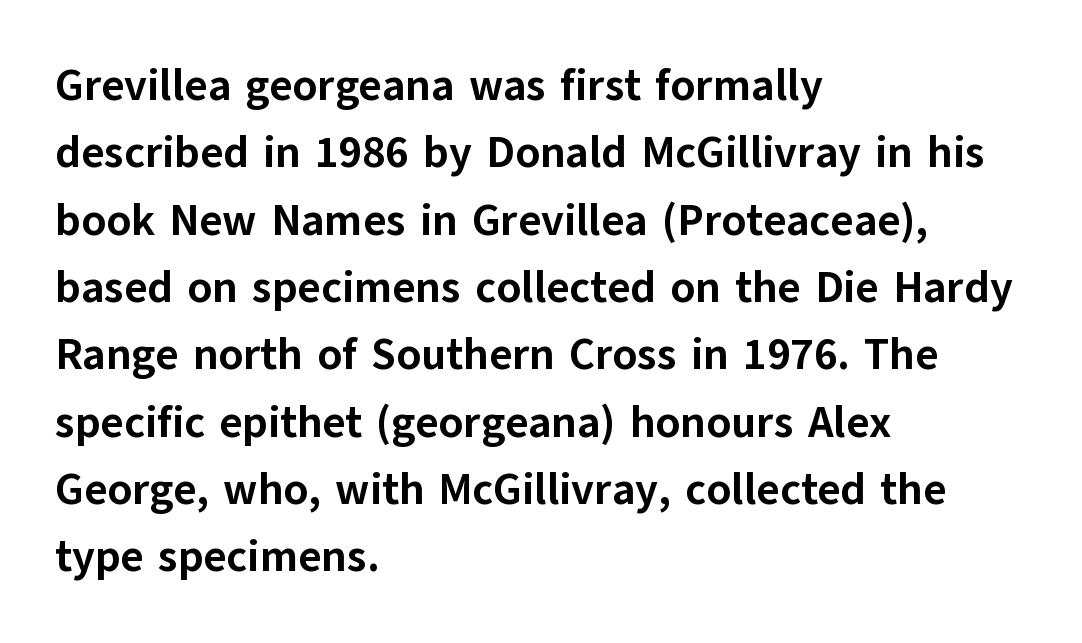
This sample has the flowing, uneven cadence of proportional lettering. How heavy is the stroke? Heavy — this is a bold. Descenders hang freely into open space. Unlike italic type, these characters show no tilt at all.
